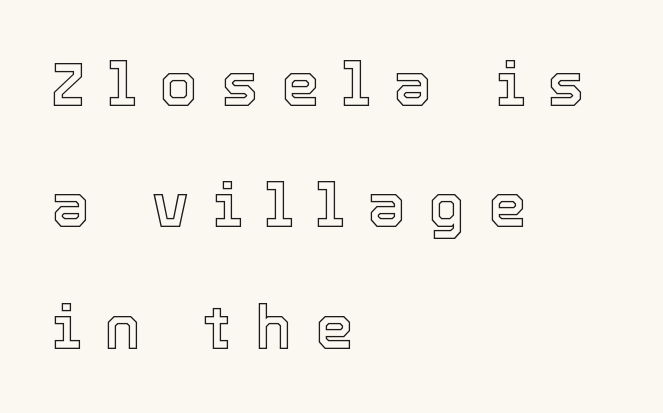
Q: Is the text italic (slanted)? A: No, it is upright.
Q: Is the text underlined? A: No.
Q: How is the paragraph aligned? A: Left-aligned.
Q: Is the spacing between letters normal or unusually wide? A: Unusually wide.
Q: Is the spacing between lines tight, normal or loose? A: Loose.
Q: Width (condensed, normal, or wide)? A: Normal.
Q: x-height? A: Medium.
Q: Monospaced? A: No.
